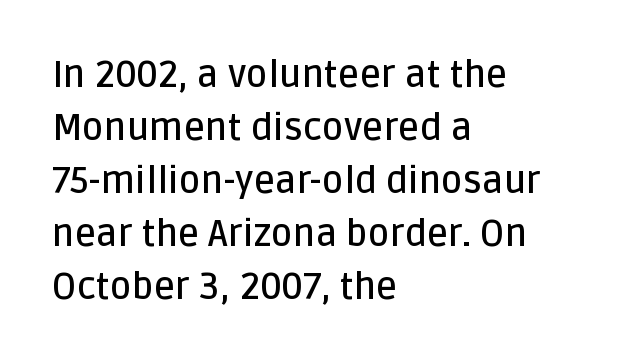
The image shows 37 px semibold sans-serif type, upright; set left-aligned, normal line spacing (1.43x), normal letter spacing, not underlined; low stroke contrast and a large x-height.
